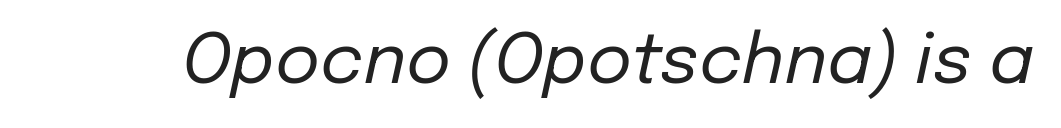
Here the designer chose a conventional face with non-uniform glyph widths. The tracking reads as untouched default to a designer's eye. Clear beneath every line of the passage. Weight: not bold — regular or lighter. Designer's note — italics engaged.
